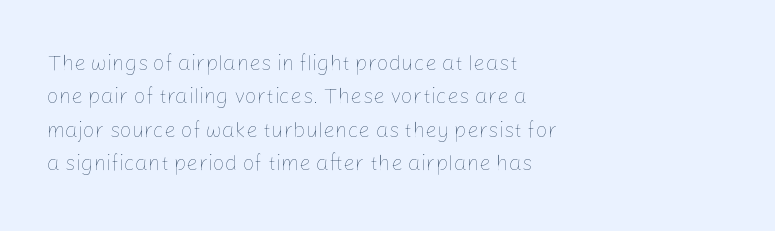
How would I describe the line gaps? Plain and ordinary. Weight: in the light-to-regular range. The type is set solid horizontally, with unmodified tracking. The lines are quadded left.
